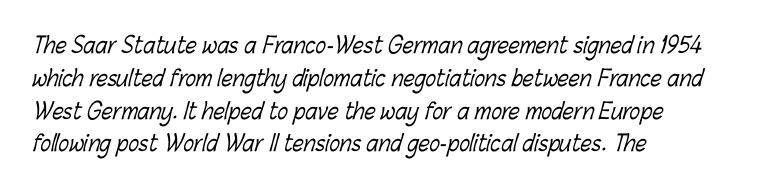
{"bold": "no", "underline": "no", "align": "left", "line_spacing": "normal", "line_spacing_ratio": 1.49, "letter_spacing": "normal", "letter_spacing_em": 0.0, "glyph_px": 22}
